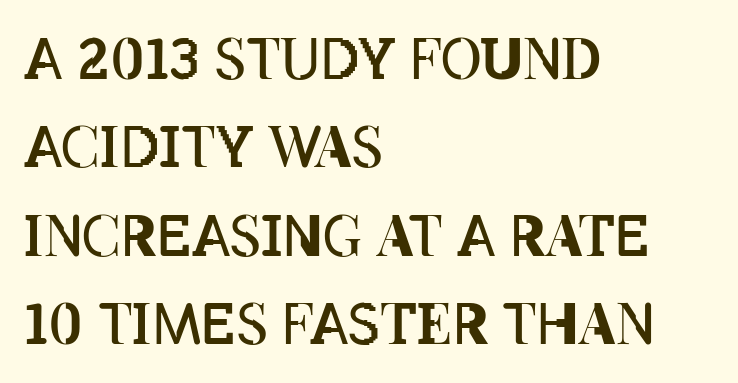
The image shows 56 px regular-weight, condensed type, upright; set left-aligned, normal line spacing (1.58x), normal letter spacing, not underlined; low stroke contrast and a large x-height.
